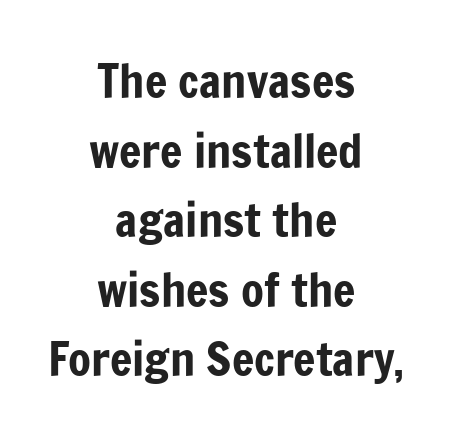
The glyphs are unaccompanied by any horizontal stroke below them. The lines in this sample share a center point and differ in where they start and stop. The face used here is a sans, in the tradition of grotesques and geometrics. Short note: letters normally spaced. Character widths vary here, with narrow letters taking less room than wide ones. The space between consecutive lines is moderate.
